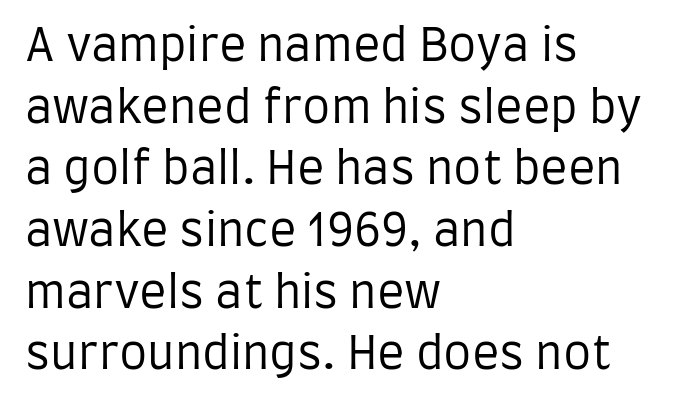
{"serif": "no", "italic": "no", "bold": "no", "weight": "regular", "width": "condensed", "stroke_contrast": "low", "x_height": "large", "monospaced": "no", "underline": "no", "align": "left", "line_spacing": "normal", "line_spacing_ratio": 1.37, "letter_spacing": "normal", "letter_spacing_em": 0.0, "glyph_px": 45}
